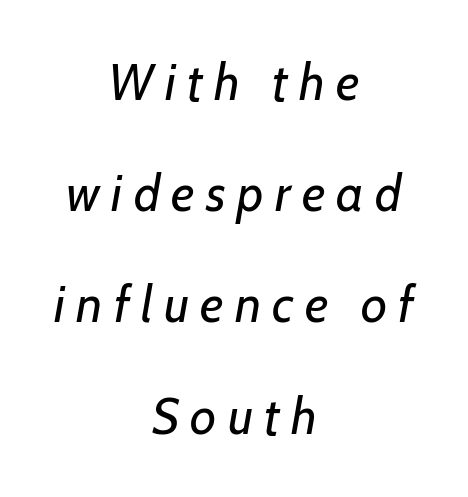
It's the slanting kind of type. Stem width sits at or under what a default text font uses. The baseline area is clear. Here the designer chose a conventional face with non-uniform glyph widths. In terms of letterspacing, this is a distinctly airy, spread setting.
